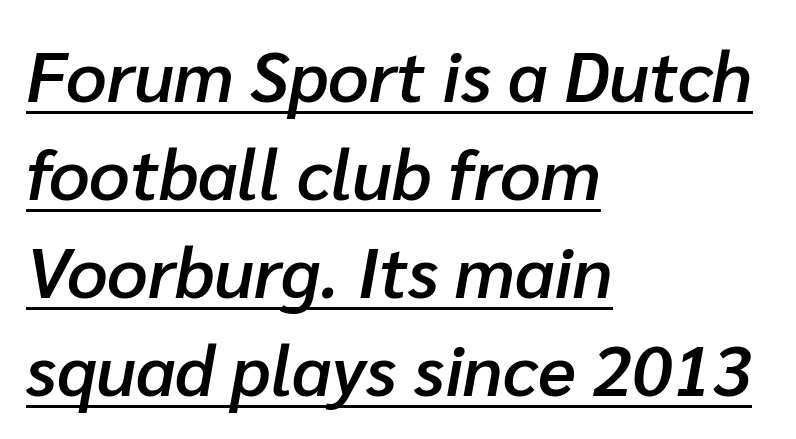
The image shows 71 px semibold type, italic (leaning right); set left-aligned, normal line spacing (1.38x), normal letter spacing, underlined; low stroke contrast and a medium x-height.
